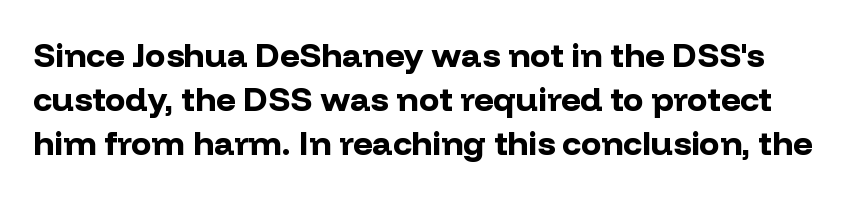
Q: Is the text bold? A: Yes.
Q: Is the text italic (slanted)? A: No, it is upright.
Q: Is the typeface a serif or a sans-serif typeface? A: Sans-serif.
Q: Is the text underlined? A: No.
Q: Is the spacing between letters normal or unusually wide? A: Normal.
Q: Is the spacing between lines tight, normal or loose? A: Normal.
Q: Width (condensed, normal, or wide)? A: Normal.
Q: Stroke contrast? A: Low.
Q: x-height? A: Medium.
Q: Monospaced? A: No.
